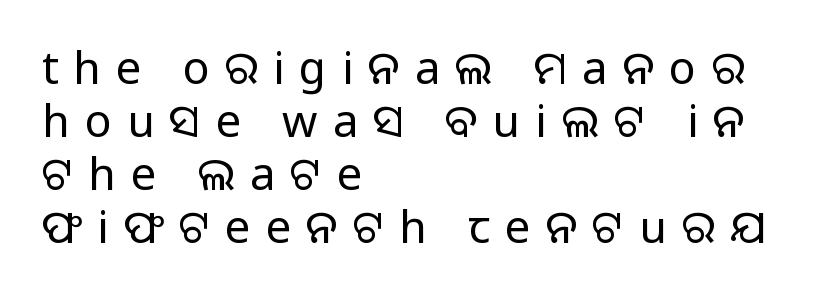
{"serif": "no", "italic": "no", "bold": "no", "weight": "regular", "width": "normal", "stroke_contrast": "low", "x_height": "medium", "monospaced": "no", "underline": "no", "align": "left", "line_spacing_ratio": 1.18, "letter_spacing": "wide", "letter_spacing_em": 0.33, "glyph_px": 45}
